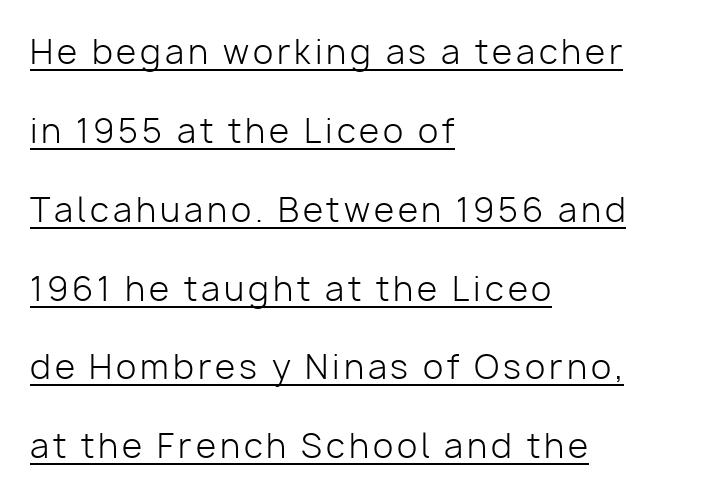
Q: Is the text bold? A: No.
Q: Is the text italic (slanted)? A: No, it is upright.
Q: Is the typeface a serif or a sans-serif typeface? A: Sans-serif.
Q: Is the text underlined? A: Yes.
Q: How is the paragraph aligned? A: Left-aligned.
Q: Is the spacing between lines tight, normal or loose? A: Loose.
Q: Width (condensed, normal, or wide)? A: Normal.
Q: Stroke contrast? A: Low.
Q: x-height? A: Medium.
Q: Monospaced? A: No.
